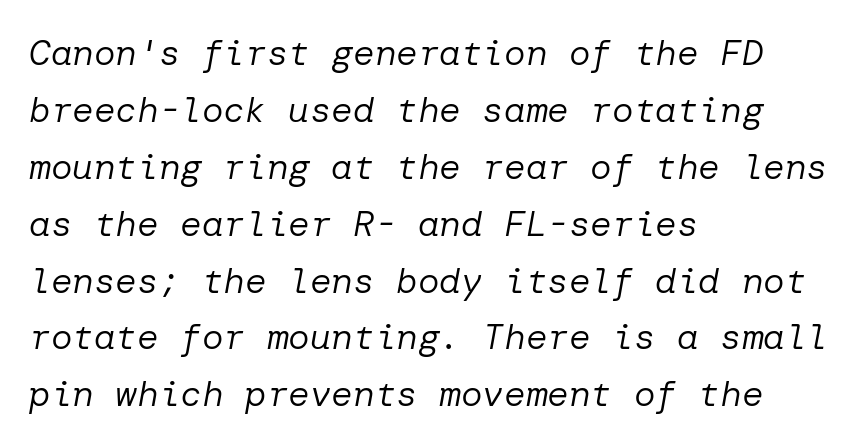
Regarding leading, the lines here are spaced in the standard way. Every row of glyphs begins at an identical x-position on the left. Compared with ordinary roman type, these characters are visibly tilted. The face used here is rendered with its standard letterfit. Each stroke keeps to a modest, everyday thickness or less. Just letters on the line, the space beneath them empty.
